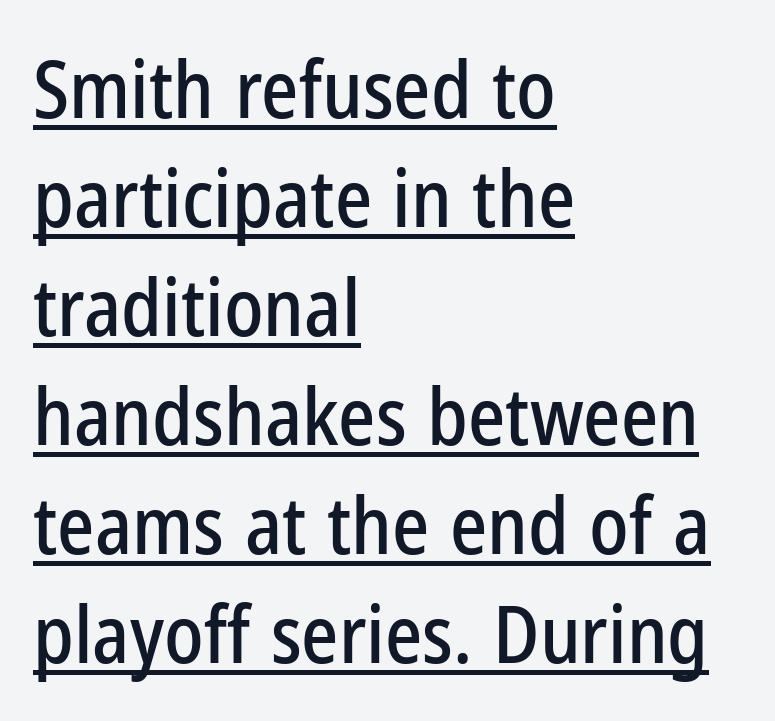
The image shows 79 px condensed sans-serif type, upright; set left-aligned, normal line spacing (1.38x), normal letter spacing, underlined; low stroke contrast and a medium x-height.
